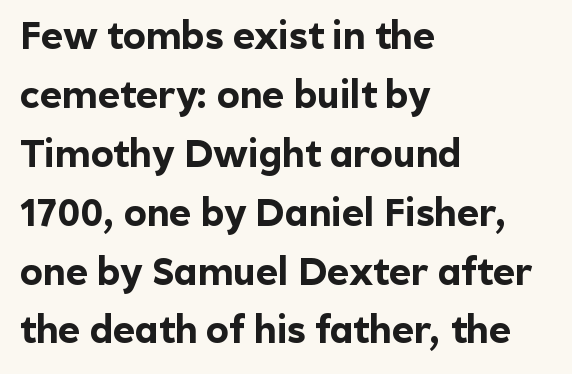
The image shows 38 px bold sans-serif type, upright; set left-aligned, normal line spacing (1.55x), normal letter spacing, not underlined; a medium x-height.
